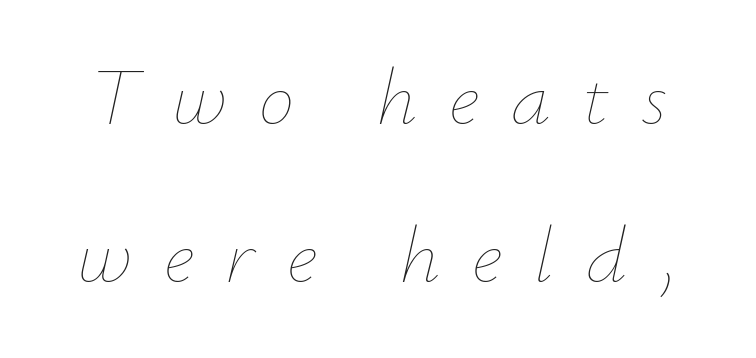
The image shows 80 px thin type, italic (leaning right); set loose line spacing (1.98x), unusually wide letter spacing (+0.4 em), not underlined; low stroke contrast and a small x-height.
